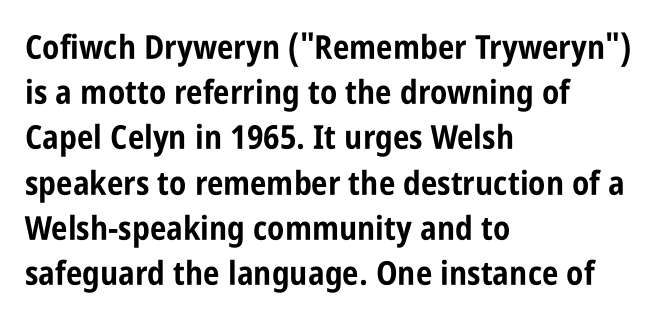
{"serif": "no", "italic": "no", "bold": "yes", "weight": "bold", "width": "condensed", "stroke_contrast": "low", "x_height": "large", "monospaced": "no", "underline": "no", "align": "left", "line_spacing": "normal", "line_spacing_ratio": 1.37, "letter_spacing": "normal", "letter_spacing_em": 0.0, "glyph_px": 33}
